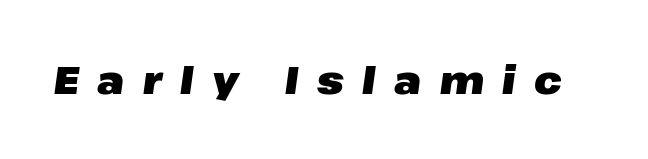
Q: Is the text bold? A: Yes.
Q: Is the text italic (slanted)? A: Yes, it leans right by about 8 degrees.
Q: Is the text underlined? A: No.
Q: Is the spacing between letters normal or unusually wide? A: Unusually wide.
Q: Width (condensed, normal, or wide)? A: Wide.
Q: Stroke contrast? A: Low.
Q: x-height? A: Medium.
Q: Monospaced? A: No.
